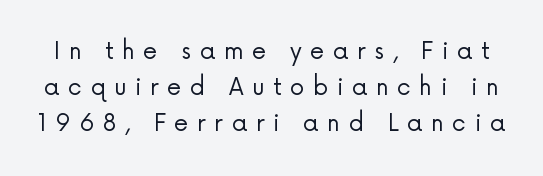
The image shows 23 px text type, upright; set normal line spacing (1.57x), unusually wide letter spacing (+0.37 em), not underlined.
